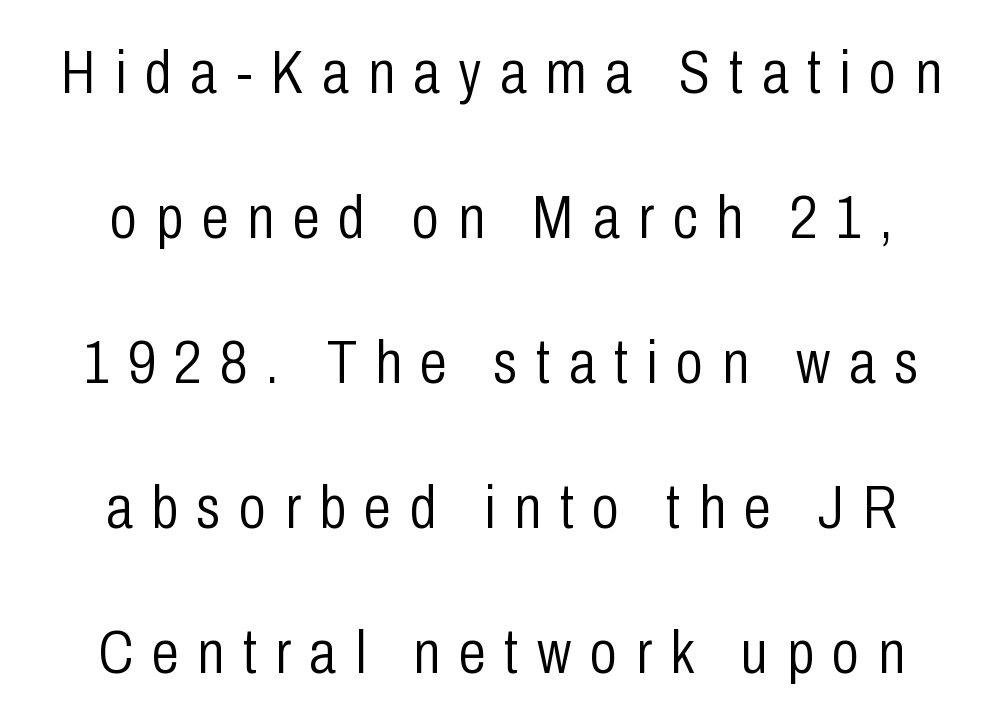
{"serif": "no", "italic": "no", "bold": "no", "weight": "light", "width": "condensed", "stroke_contrast": "low", "x_height": "medium", "monospaced": "no", "underline": "no", "line_spacing": "loose", "line_spacing_ratio": 2.34, "letter_spacing": "wide", "letter_spacing_em": 0.3, "glyph_px": 62}
